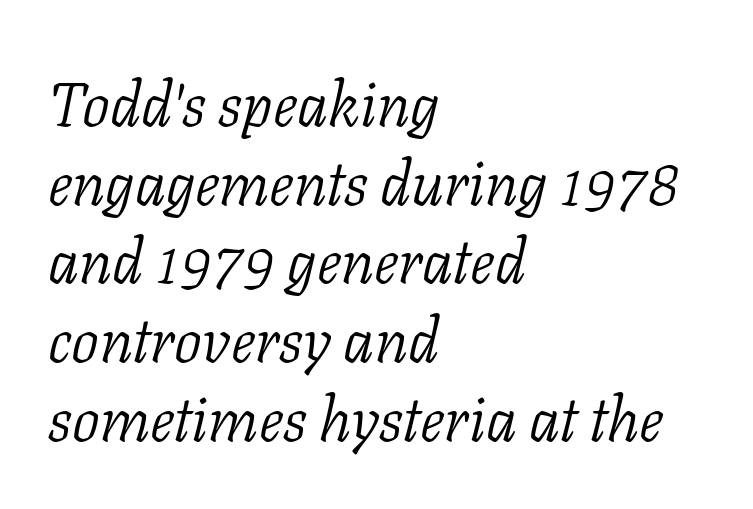
The cut favours lightness, reaching ordinary text weight at its darkest. Line starts are locked; line ends wander. Baseline-to-baseline distance is the conventional proportion of letter height. Is this a fixed-width face? No — the glyphs have proportional, varying widths.
